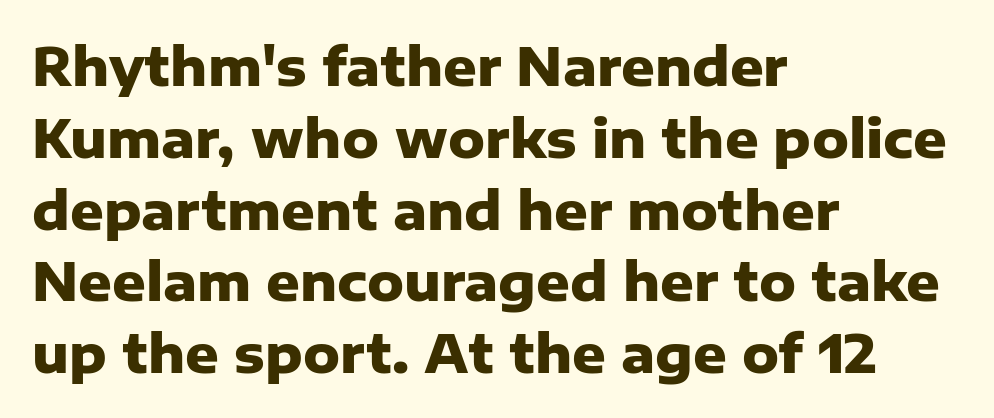
Each letter keeps its own natural width here, so spacing adapts to shape. Every row of glyphs begins at an identical x-position on the left. Regular leading. Here the glyphs are tracked normally, forming tight word shapes. The lettering holds an erect, upright posture throughout. Compared with an ordinary text face, these strokes are far heavier — a full bold.
